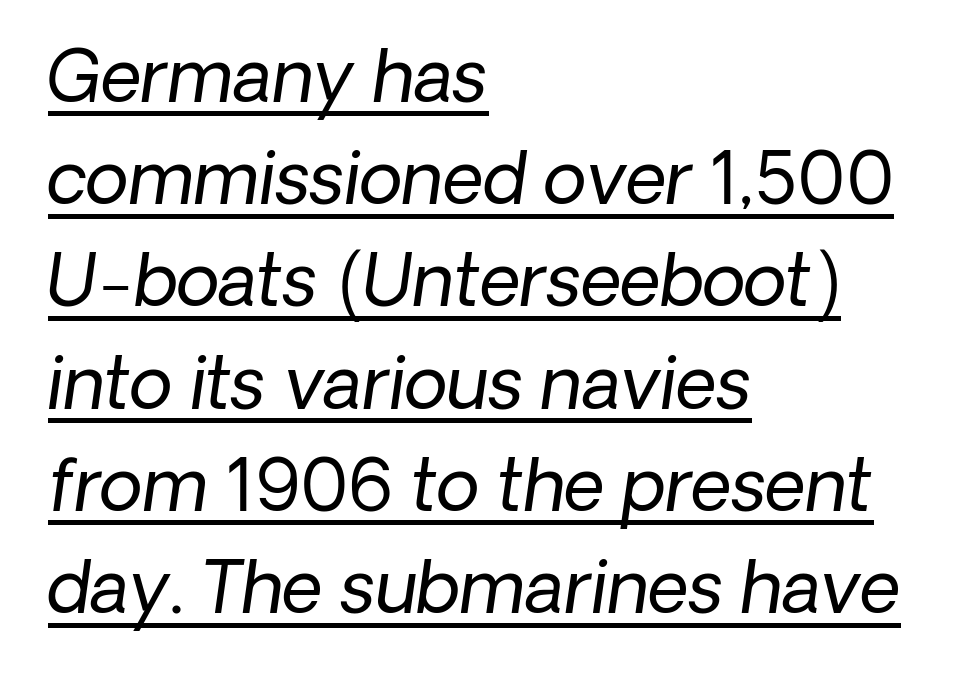
In terms of letterspacing, this is plain default setting. You could not count columns in this text — the font is proportionally spaced. Layout note: lines flush left. Note: no serifs on the glyphs. Weight: regular or lighter. Does the leading feel generous? No, just average.
